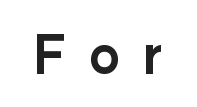
The image shows 53 px bold sans-serif type, upright; set unusually wide letter spacing (+0.42 em), not underlined; low stroke contrast and a medium x-height.
